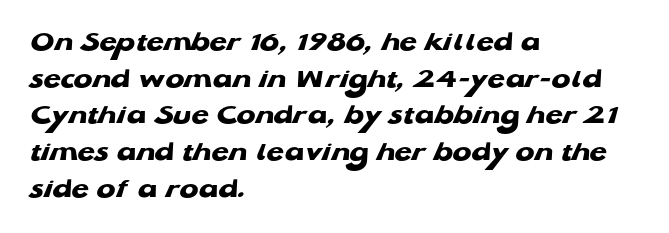
Q: Is the text bold? A: Yes.
Q: Is the typeface a serif or a sans-serif typeface? A: Sans-serif.
Q: Is the text underlined? A: No.
Q: How is the paragraph aligned? A: Left-aligned.
Q: Is the spacing between letters normal or unusually wide? A: Normal.
Q: Is the spacing between lines tight, normal or loose? A: Normal.
Q: Width (condensed, normal, or wide)? A: Wide.
Q: Stroke contrast? A: Low.
Q: x-height? A: Medium.
Q: Monospaced? A: No.
